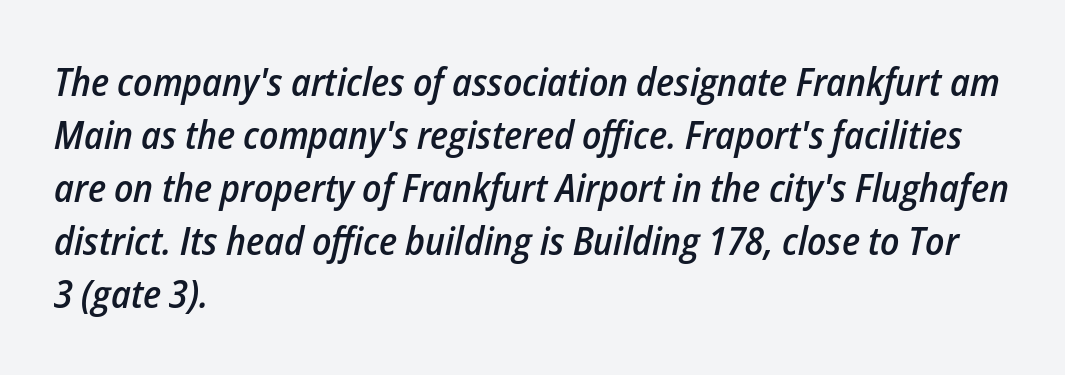
Q: Is the text bold? A: Semi-bold.
Q: Is the text italic (slanted)? A: Yes, it leans right by about 12 degrees.
Q: Is the text underlined? A: No.
Q: How is the paragraph aligned? A: Left-aligned.
Q: Is the spacing between letters normal or unusually wide? A: Normal.
Q: Is the spacing between lines tight, normal or loose? A: Normal.
Q: Width (condensed, normal, or wide)? A: Condensed.
Q: Stroke contrast? A: Low.
Q: x-height? A: Medium.
Q: Monospaced? A: No.
